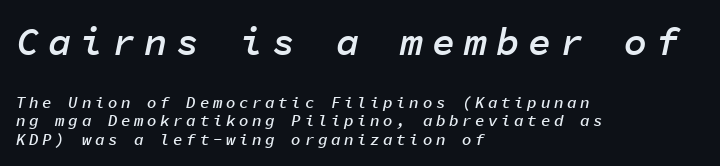
Q: Is the text bold? A: Semi-bold.
Q: Is the text italic (slanted)? A: Yes, it leans right by about 11 degrees.
Q: Is the text underlined? A: No.
Q: How is the paragraph aligned? A: Left-aligned.
Q: Is the spacing between letters normal or unusually wide? A: Unusually wide.
Q: Is the spacing between lines tight, normal or loose? A: Tight.
Q: Which block of text is set in a larger size, the first (top) or the second (bottom)? A: The first (top) one.
Q: Width (condensed, normal, or wide)? A: Normal.
Q: Stroke contrast? A: Low.
Q: x-height? A: Medium.
Q: Monospaced? A: Yes.
